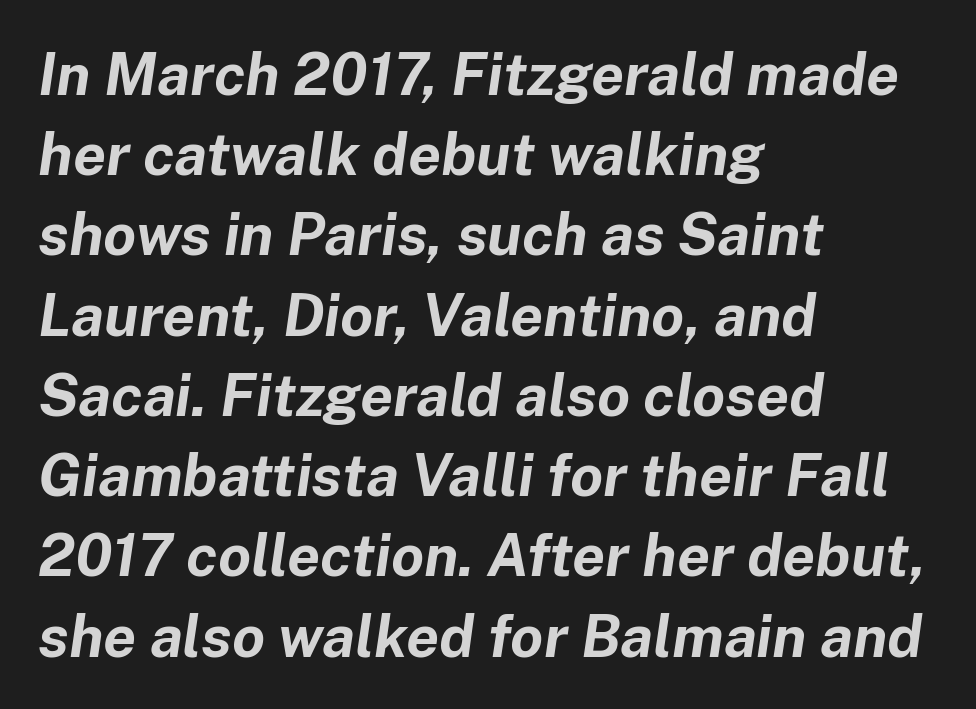
The image shows 59 px bold type, italic (leaning right); set left-aligned, normal line spacing (1.36x), normal letter spacing, not underlined; low stroke contrast and a medium x-height.
